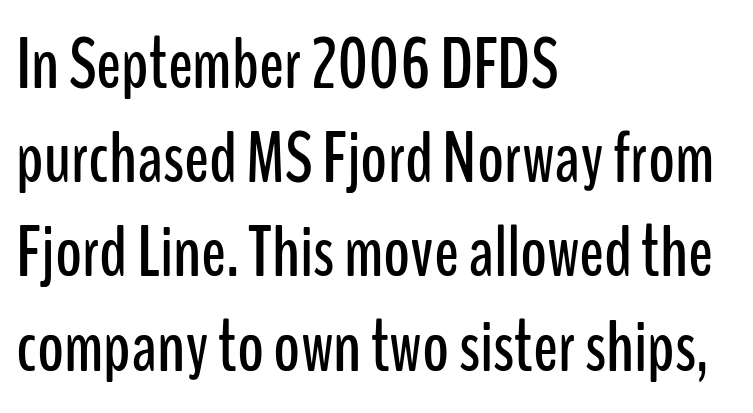
The image shows 73 px condensed sans-serif type, upright; set left-aligned, normal line spacing (1.29x), normal letter spacing, not underlined; low stroke contrast and a medium x-height.
